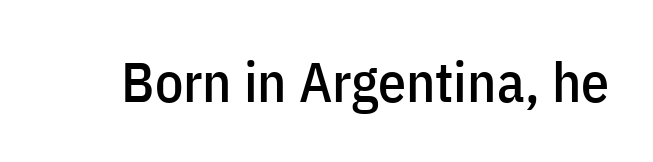
{"serif": "no", "italic": "no", "width": "condensed", "stroke_contrast": "low", "x_height": "medium", "monospaced": "no", "underline": "no", "letter_spacing": "normal", "letter_spacing_em": 0.0, "glyph_px": 56}
